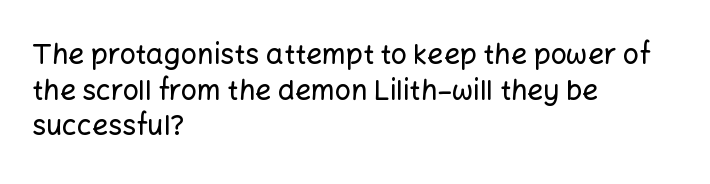
The image shows 28 px sans-serif type, upright; set left-aligned, normal line spacing (1.27x), normal letter spacing, not underlined; low stroke contrast and a medium x-height.
